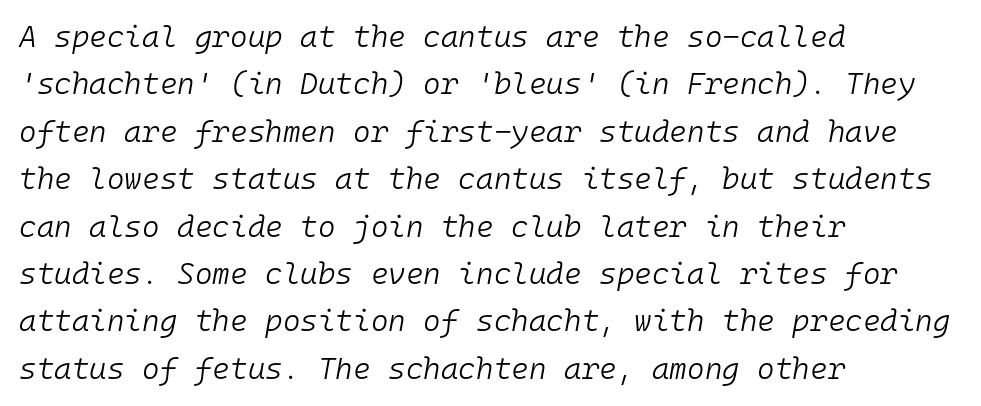
Q: Is the text bold? A: No.
Q: Is the text italic (slanted)? A: Yes, it leans right by about 10 degrees.
Q: Is the text underlined? A: No.
Q: How is the paragraph aligned? A: Left-aligned.
Q: Is the spacing between letters normal or unusually wide? A: Normal.
Q: Is the spacing between lines tight, normal or loose? A: Normal.
Q: Width (condensed, normal, or wide)? A: Normal.
Q: Stroke contrast? A: Low.
Q: x-height? A: Medium.
Q: Monospaced? A: Yes.
